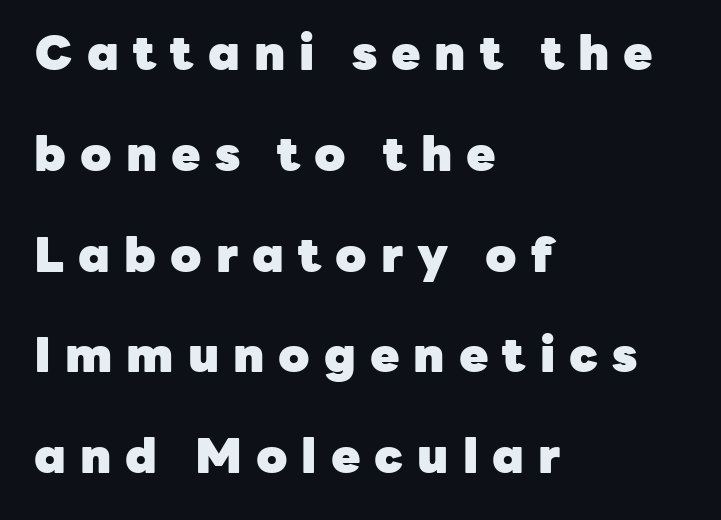
Typeset ragged right — the left edge is the straight one. Airy leading. Words appear elongated and porous because spacing is wide. Has an underline been added? It has not.
